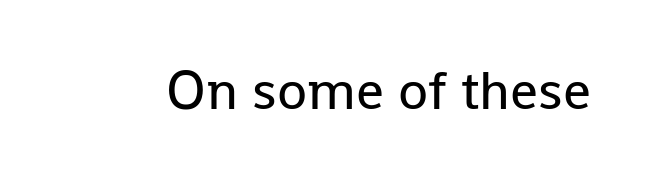
The image shows 55 px regular-weight sans-serif type, upright; set normal letter spacing, not underlined; low stroke contrast and a medium x-height.
